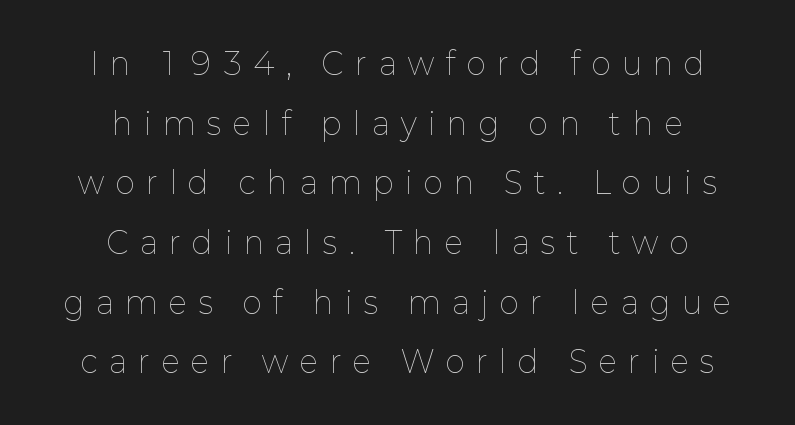
The image shows 30 px thin type, upright; set centered, loose line spacing (1.99x), unusually wide letter spacing (+0.39 em), not underlined; low stroke contrast and a medium x-height.
